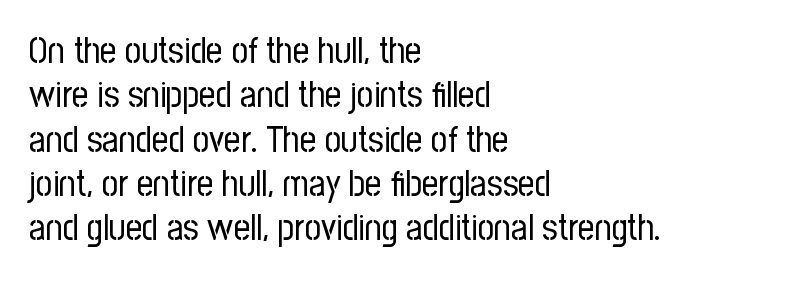
{"serif": "no", "italic": "no", "bold": "no", "weight": "regular", "width": "condensed", "stroke_contrast": "low", "x_height": "medium", "monospaced": "no", "underline": "no", "align": "left", "line_spacing_ratio": 1.23, "letter_spacing": "normal", "letter_spacing_em": 0.0, "glyph_px": 36}
